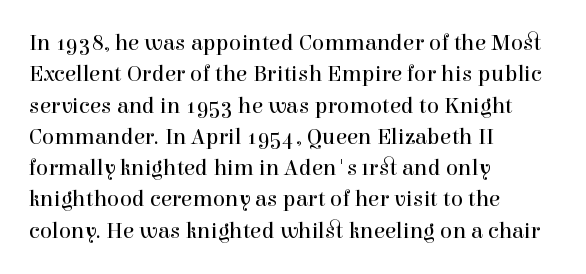
{"italic": "no", "bold": "no", "underline": "no", "align": "left", "line_spacing": "normal", "line_spacing_ratio": 1.36, "letter_spacing": "normal", "letter_spacing_em": 0.0, "glyph_px": 23}
